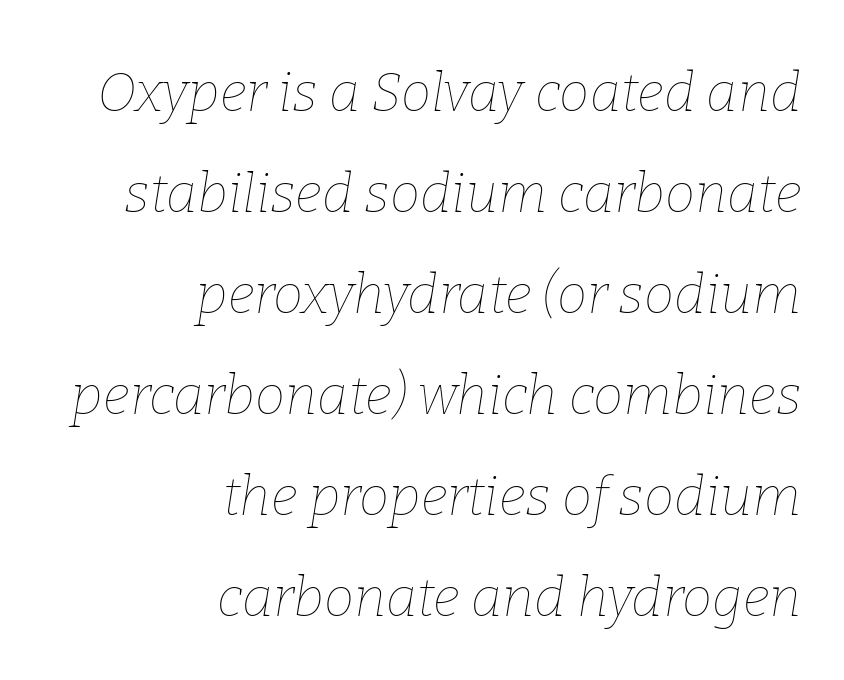
{"italic": "yes", "lean": "right", "slant_degrees": 9, "bold": "no", "weight": "thin", "width": "normal", "stroke_contrast": "low", "x_height": "medium", "monospaced": "no", "underline": "no", "align": "right", "line_spacing_ratio": 1.87, "letter_spacing": "normal", "letter_spacing_em": 0.0, "glyph_px": 54}
